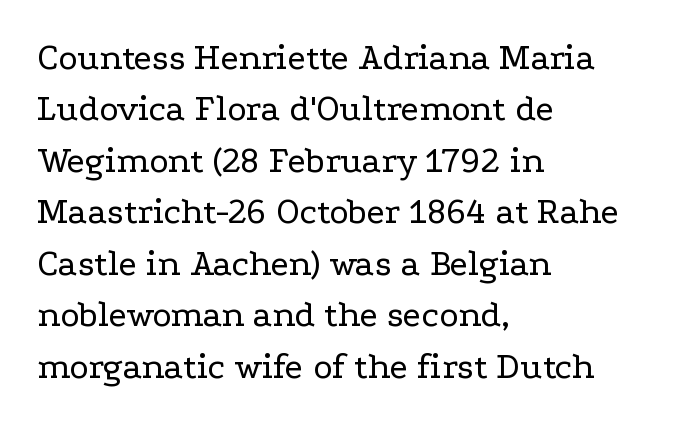
{"serif": "yes", "italic": "no", "bold": "no", "weight": "regular", "width": "wide", "stroke_contrast": "low", "x_height": "medium", "monospaced": "no", "underline": "no", "align": "left", "line_spacing": "normal", "line_spacing_ratio": 1.39, "letter_spacing": "normal", "letter_spacing_em": 0.0, "glyph_px": 37}
